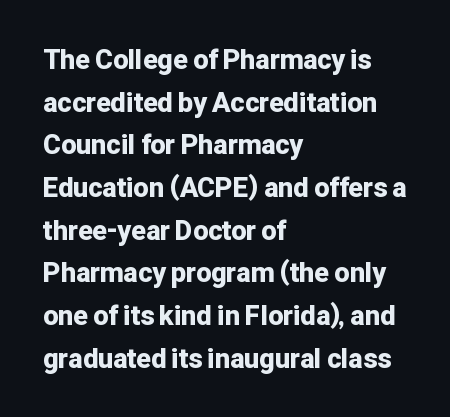
{"italic": "no", "bold": "yes", "underline": "no", "align": "left", "line_spacing": "normal", "line_spacing_ratio": 1.58, "letter_spacing": "normal", "letter_spacing_em": 0.0, "glyph_px": 27}
